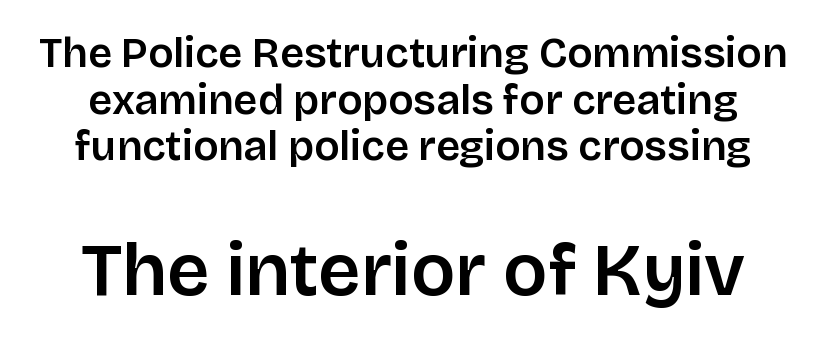
The image shows 74 px sans-serif type, upright; set tight line spacing (1.11x), normal letter spacing, not underlined; the second (bottom) block is 1.76x larger; low stroke contrast and a large x-height.
